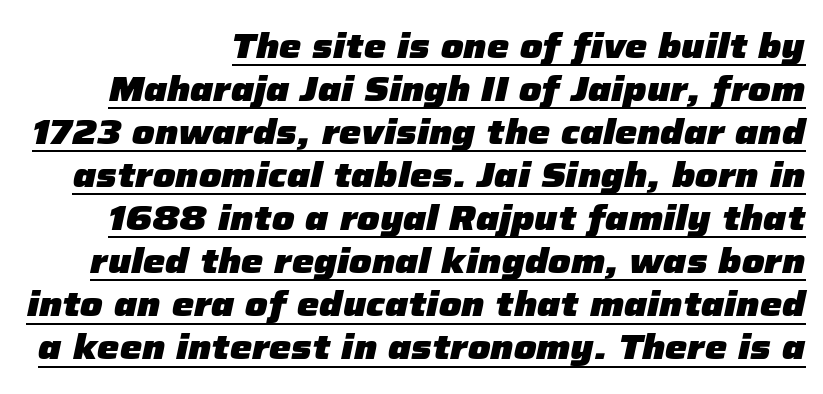
Q: Is the text bold? A: Yes.
Q: Is the text italic (slanted)? A: Yes, it leans right by about 12 degrees.
Q: Is the text underlined? A: Yes.
Q: Is the spacing between letters normal or unusually wide? A: Normal.
Q: Width (condensed, normal, or wide)? A: Normal.
Q: Stroke contrast? A: Low.
Q: x-height? A: Medium.
Q: Monospaced? A: No.
